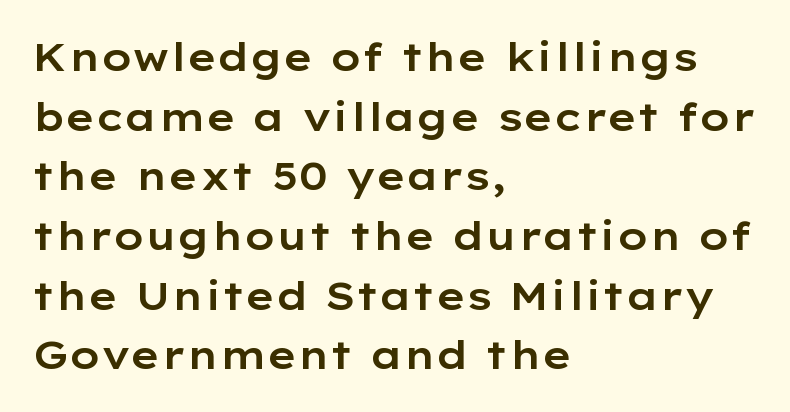
Q: Is the text italic (slanted)? A: No, it is upright.
Q: Is the typeface a serif or a sans-serif typeface? A: Sans-serif.
Q: Is the text underlined? A: No.
Q: How is the paragraph aligned? A: Left-aligned.
Q: Is the spacing between letters normal or unusually wide? A: Normal.
Q: Is the spacing between lines tight, normal or loose? A: Normal.
Q: Width (condensed, normal, or wide)? A: Wide.
Q: Stroke contrast? A: Low.
Q: x-height? A: Medium.
Q: Monospaced? A: No.
